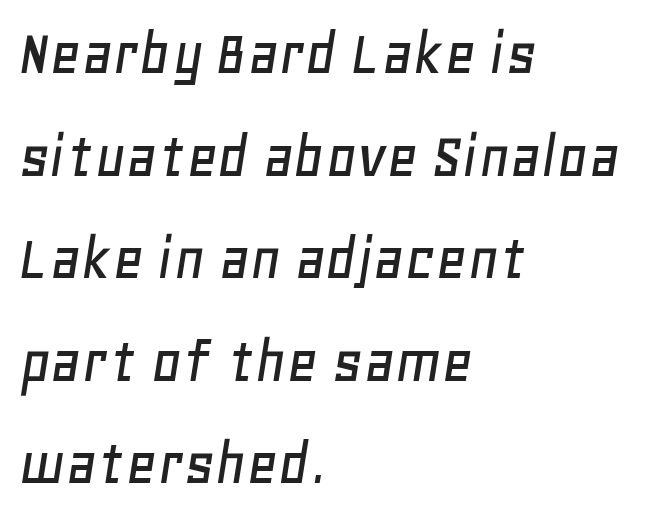
Q: Is the text italic (slanted)? A: Yes, it leans right by about 11 degrees.
Q: Is the text underlined? A: No.
Q: How is the paragraph aligned? A: Left-aligned.
Q: Is the spacing between letters normal or unusually wide? A: Normal.
Q: Is the spacing between lines tight, normal or loose? A: Normal.
Q: Width (condensed, normal, or wide)? A: Normal.
Q: Stroke contrast? A: Low.
Q: x-height? A: Large.
Q: Monospaced? A: No.
